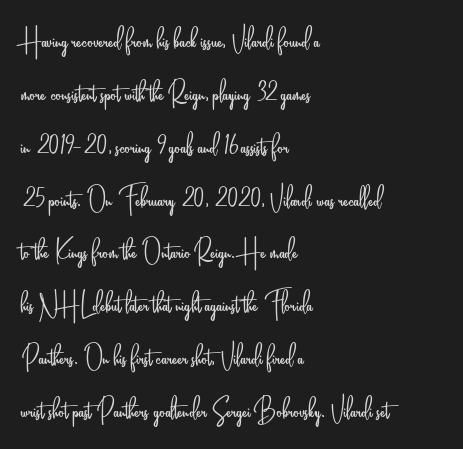
Quick note: interline space is typical. The face used here is rendered with its standard letterfit. Descenders are the only things crossing below the line.
